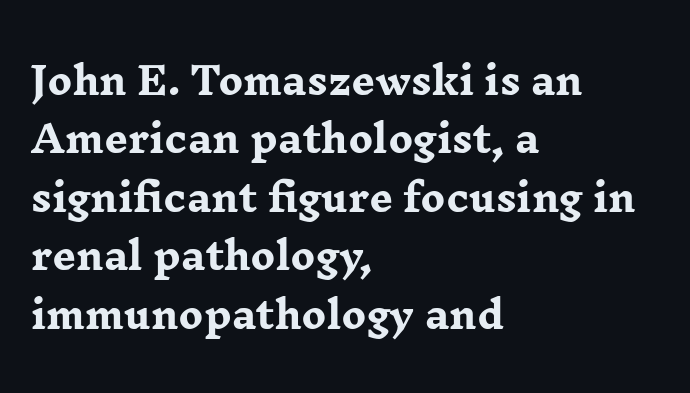
Q: Is the text bold? A: Yes.
Q: Is the text italic (slanted)? A: No, it is upright.
Q: Is the typeface a serif or a sans-serif typeface? A: Serif.
Q: Is the text underlined? A: No.
Q: How is the paragraph aligned? A: Left-aligned.
Q: Is the spacing between letters normal or unusually wide? A: Normal.
Q: Is the spacing between lines tight, normal or loose? A: Normal.
Q: Width (condensed, normal, or wide)? A: Wide.
Q: Stroke contrast? A: Low.
Q: x-height? A: Medium.
Q: Monospaced? A: No.
